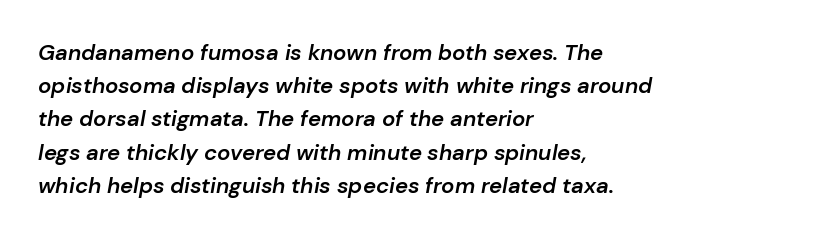
Caption: standard tracking, unaltered. These lines stack with their left ends in a neat column. Regular leading. The axis of the letterforms is tilted away from vertical. As a designer I'd log this as weight 600, semibold.
